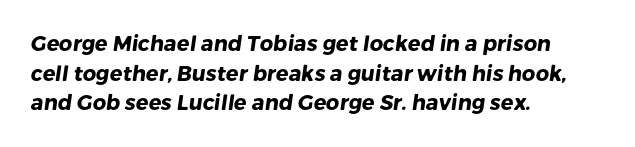
This sample uses plain, unmodified letter spacing. Plain, unruled lines of type. Notice how the passage keeps a crisp vertical edge on the left only. The line-height multiplier appears to be the usual default. You'd pick this weight for a headline — it's a proper bold.
